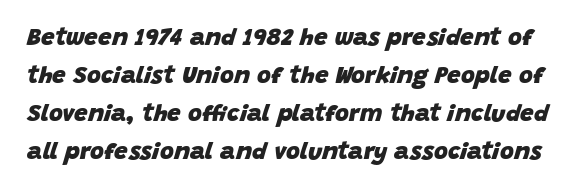
This sample uses plain, unmodified letter spacing. Each row of text sits above clean, open space. A normal amount of white space separates one row of letters from the next. The letters are bold, with thick, heavy strokes.
